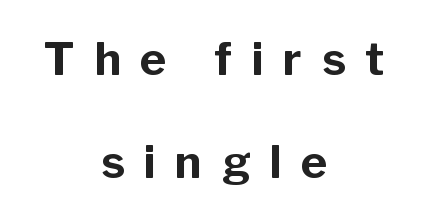
These lines stand farther apart than default settings would place them. The letterforms stand isolated, each surrounded by extra space. The designer went with a sans here, leaving each stem footless. Proportional: the letters do not fall into vertical columns. Both edges are ragged and mirror each other, which tells us the setting is centered. Every letter is thick-stroked: bold, no question.
